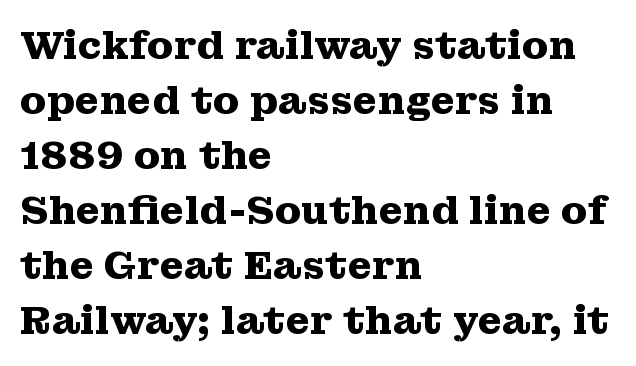
The image shows 39 px heavy, wide serif type, upright; set left-aligned, normal line spacing (1.41x), normal letter spacing, not underlined; medium stroke contrast and a medium x-height.
